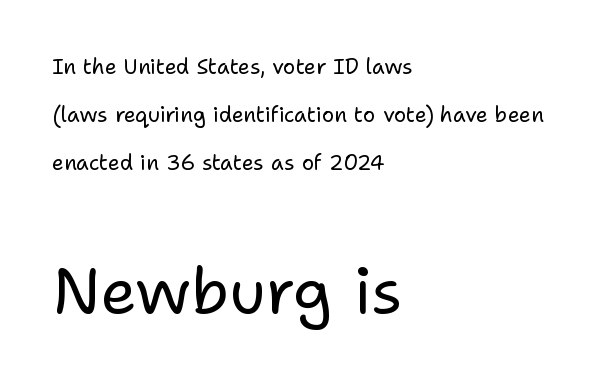
The image shows 64 px regular-weight sans-serif type, upright; set left-aligned, loose line spacing (2.28x), normal letter spacing, not underlined; the second (bottom) block is 3.05x larger; low stroke contrast and a medium x-height.
